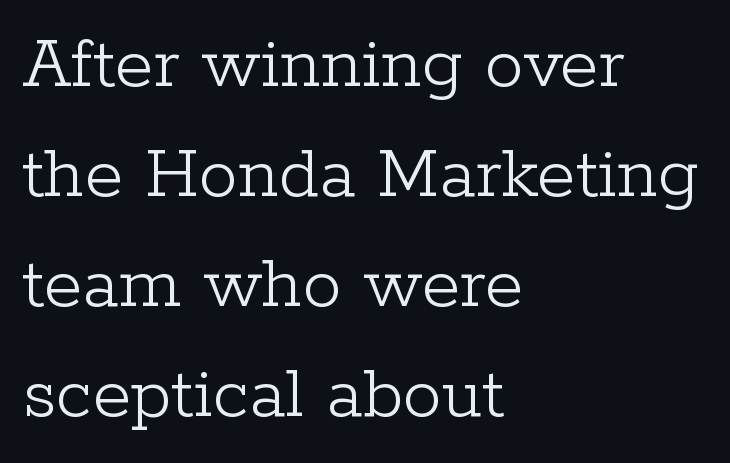
Q: Is the text bold? A: No.
Q: Is the text italic (slanted)? A: No, it is upright.
Q: Is the typeface a serif or a sans-serif typeface? A: Serif.
Q: Is the text underlined? A: No.
Q: How is the paragraph aligned? A: Left-aligned.
Q: Is the spacing between letters normal or unusually wide? A: Normal.
Q: Is the spacing between lines tight, normal or loose? A: Normal.
Q: Width (condensed, normal, or wide)? A: Normal.
Q: Stroke contrast? A: Low.
Q: x-height? A: Medium.
Q: Monospaced? A: No.
